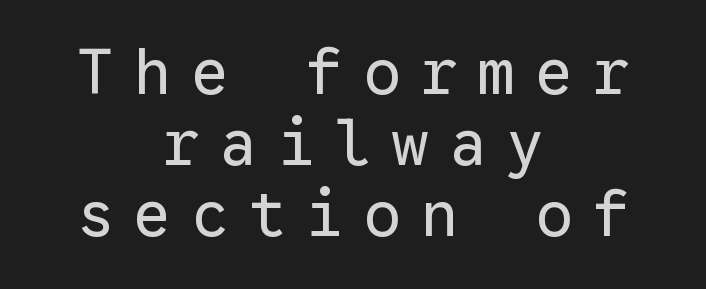
You can tell it's not italic because the verticals are truly vertical. The foot of each line stays bare and open. This sample trades vertical openness for compactness between lines. The face used here is monospaced, like something from a code editor. Short and long lines alike share a common midpoint. Short note: letters widely spaced.
